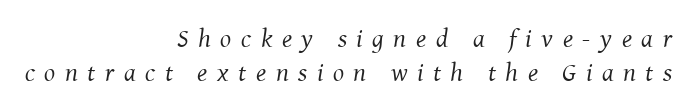
The image shows 26 px text type, italic (leaning right); set right-aligned, normal line spacing (1.3x), unusually wide letter spacing (+0.37 em), not underlined.
